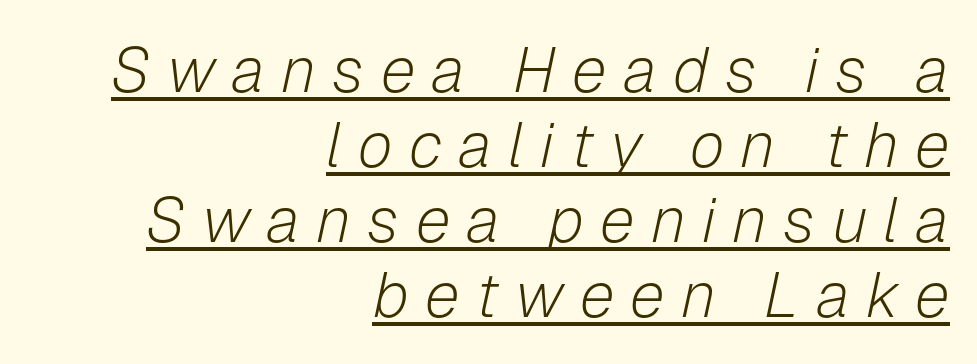
Q: Is the text bold? A: No.
Q: Is the text italic (slanted)? A: Yes, it leans right by about 12 degrees.
Q: Is the text underlined? A: Yes.
Q: How is the paragraph aligned? A: Right-aligned.
Q: Is the spacing between letters normal or unusually wide? A: Unusually wide.
Q: Width (condensed, normal, or wide)? A: Normal.
Q: Stroke contrast? A: Low.
Q: x-height? A: Medium.
Q: Monospaced? A: No.
